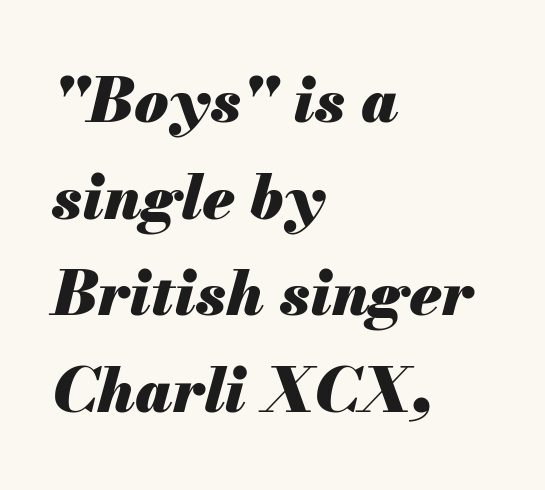
{"italic": "yes", "lean": "right", "slant_degrees": 13, "bold": "yes", "weight": "heavy", "width": "normal", "stroke_contrast": "medium", "x_height": "small", "monospaced": "no", "underline": "no", "align": "left", "line_spacing": "normal", "line_spacing_ratio": 1.56, "letter_spacing": "normal", "letter_spacing_em": 0.0, "glyph_px": 62}
